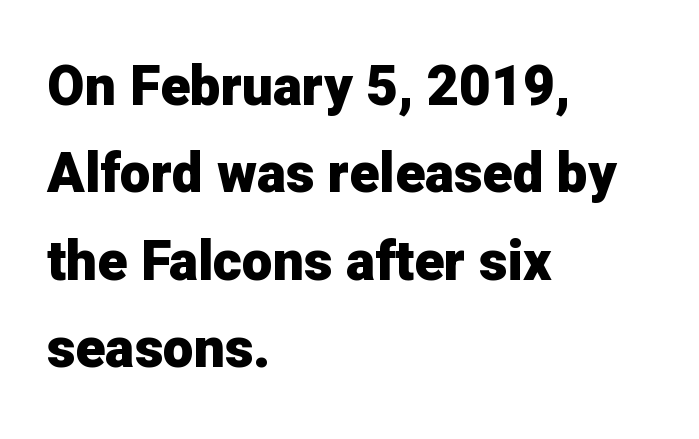
{"serif": "no", "italic": "no", "bold": "yes", "weight": "heavy", "width": "normal", "stroke_contrast": "low", "x_height": "medium", "monospaced": "no", "underline": "no", "align": "left", "line_spacing": "normal", "line_spacing_ratio": 1.59, "letter_spacing": "normal", "letter_spacing_em": 0.0, "glyph_px": 55}
